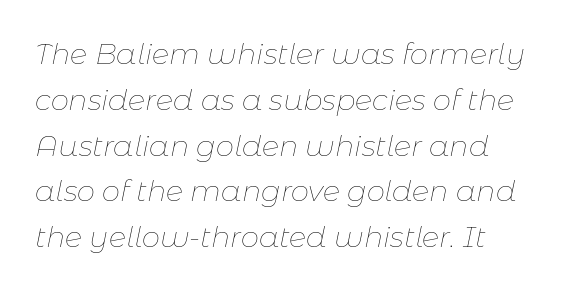
The image shows 29 px thin type, italic (leaning right); set left-aligned, normal line spacing (1.58x), normal letter spacing, not underlined; low stroke contrast and a medium x-height.
